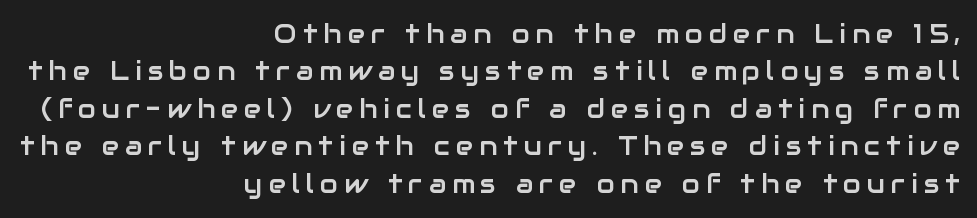
{"italic": "no", "underline": "no", "align": "right", "line_spacing": "normal", "line_spacing_ratio": 1.44, "letter_spacing": "wide", "letter_spacing_em": 0.23, "glyph_px": 26}
